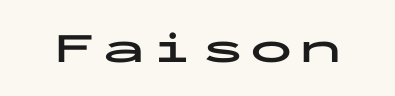
{"serif": "no", "italic": "no", "bold": "yes", "weight": "bold", "width": "wide", "stroke_contrast": "low", "x_height": "medium", "monospaced": "yes", "underline": "no", "glyph_px": 43}
